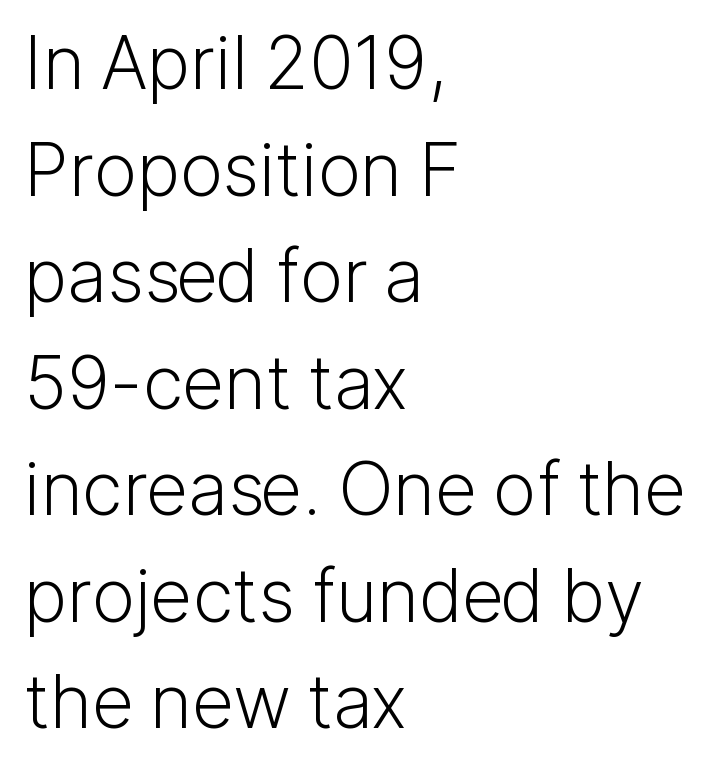
Q: Is the text bold? A: No.
Q: Is the text italic (slanted)? A: No, it is upright.
Q: Is the typeface a serif or a sans-serif typeface? A: Sans-serif.
Q: Is the text underlined? A: No.
Q: How is the paragraph aligned? A: Left-aligned.
Q: Is the spacing between letters normal or unusually wide? A: Normal.
Q: Is the spacing between lines tight, normal or loose? A: Normal.
Q: Width (condensed, normal, or wide)? A: Normal.
Q: Stroke contrast? A: Low.
Q: x-height? A: Medium.
Q: Monospaced? A: No.
